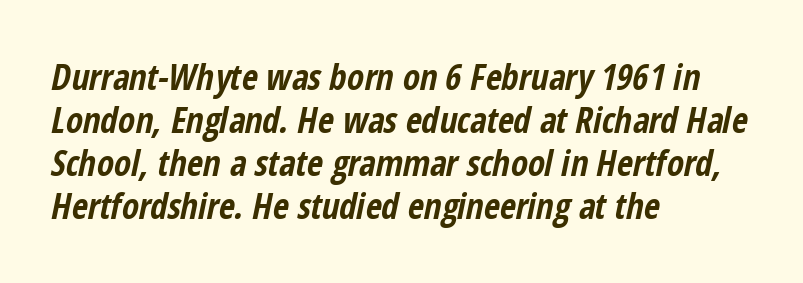
The image shows 35 px bold, condensed type, italic (leaning right); set left-aligned, line spacing 1.23x, normal letter spacing, not underlined; low stroke contrast and a medium x-height.
